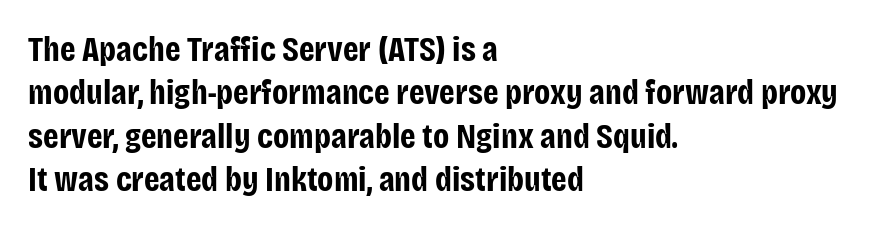
The image shows 35 px bold, condensed sans-serif type, upright; set left-aligned, line spacing 1.24x, normal letter spacing, not underlined; low stroke contrast and a large x-height.
